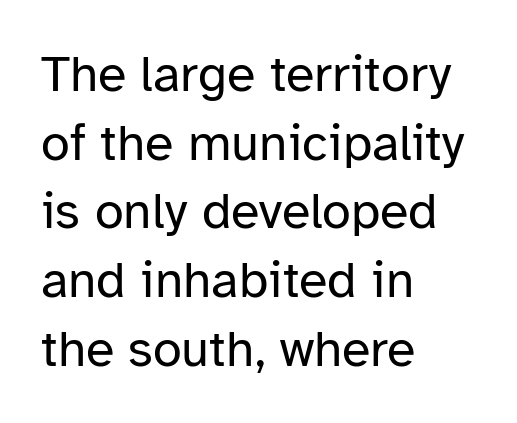
{"serif": "no", "italic": "no", "bold": "no", "weight": "regular", "width": "normal", "stroke_contrast": "low", "x_height": "medium", "monospaced": "no", "underline": "no", "align": "left", "line_spacing": "normal", "line_spacing_ratio": 1.32, "letter_spacing": "normal", "letter_spacing_em": 0.0, "glyph_px": 52}
